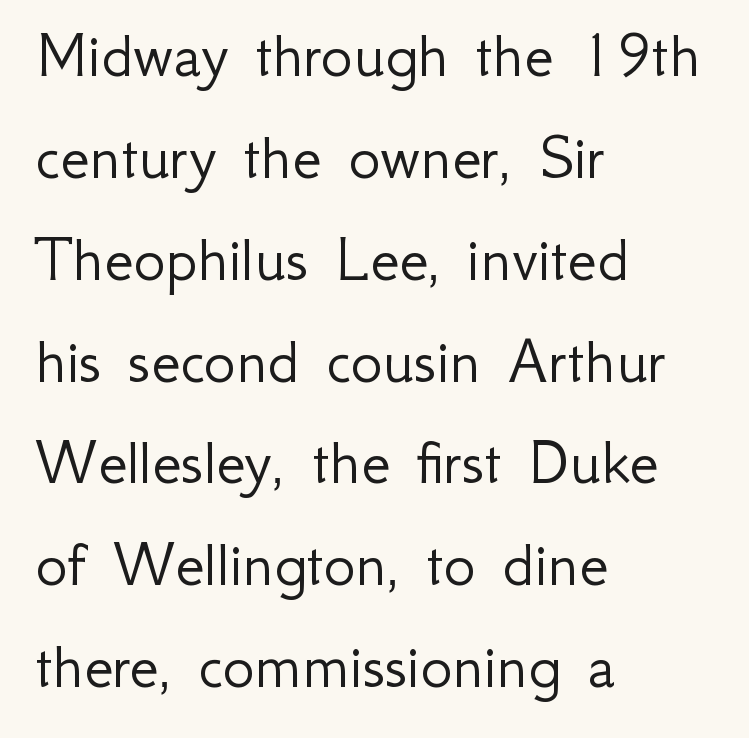
Q: Is the text bold? A: No.
Q: Is the text italic (slanted)? A: No, it is upright.
Q: Is the typeface a serif or a sans-serif typeface? A: Sans-serif.
Q: Is the text underlined? A: No.
Q: How is the paragraph aligned? A: Left-aligned.
Q: Is the spacing between letters normal or unusually wide? A: Normal.
Q: Is the spacing between lines tight, normal or loose? A: Normal.
Q: Width (condensed, normal, or wide)? A: Normal.
Q: Stroke contrast? A: Low.
Q: x-height? A: Small.
Q: Monospaced? A: No.
